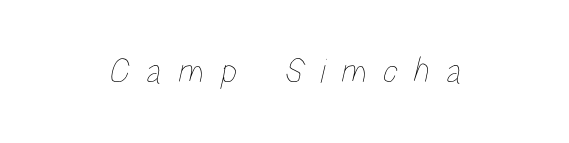
The image shows 35 px thin, condensed type; set unusually wide letter spacing (+0.46 em), not underlined; low stroke contrast and a large x-height.
